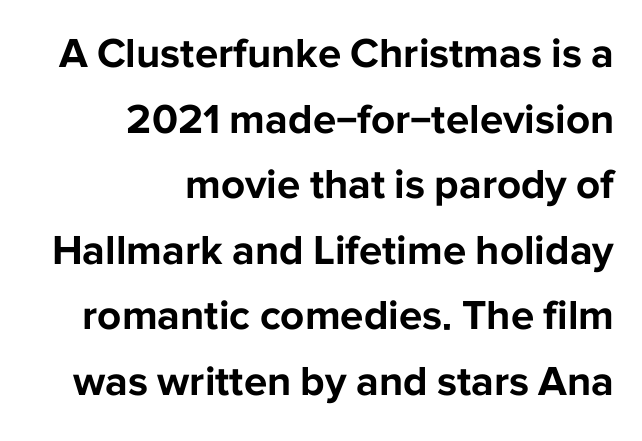
{"serif": "no", "italic": "no", "bold": "yes", "weight": "bold", "width": "normal", "stroke_contrast": "low", "x_height": "medium", "monospaced": "no", "underline": "no", "align": "right", "line_spacing": "normal", "line_spacing_ratio": 1.56, "letter_spacing": "normal", "letter_spacing_em": 0.0, "glyph_px": 42}
